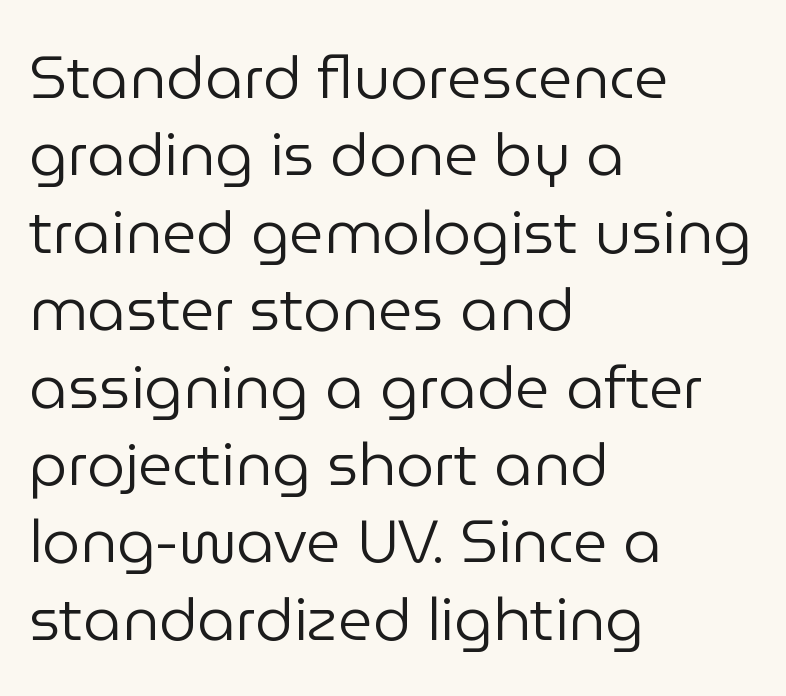
The image shows 60 px regular-weight sans-serif type, upright; set left-aligned, normal line spacing (1.29x), normal letter spacing, not underlined; low stroke contrast and a medium x-height.
